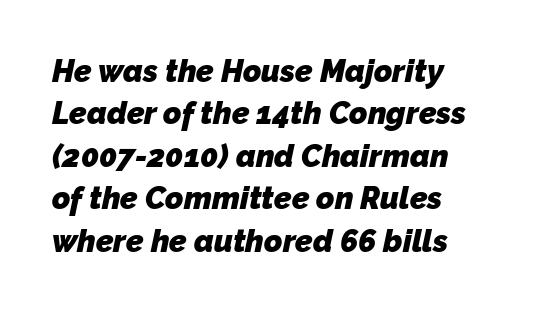
{"serif": "no", "bold": "yes", "weight": "heavy", "width": "normal", "stroke_contrast": "low", "x_height": "medium", "monospaced": "no", "underline": "no", "line_spacing": "normal", "line_spacing_ratio": 1.37, "letter_spacing": "normal", "letter_spacing_em": 0.0, "glyph_px": 31}
